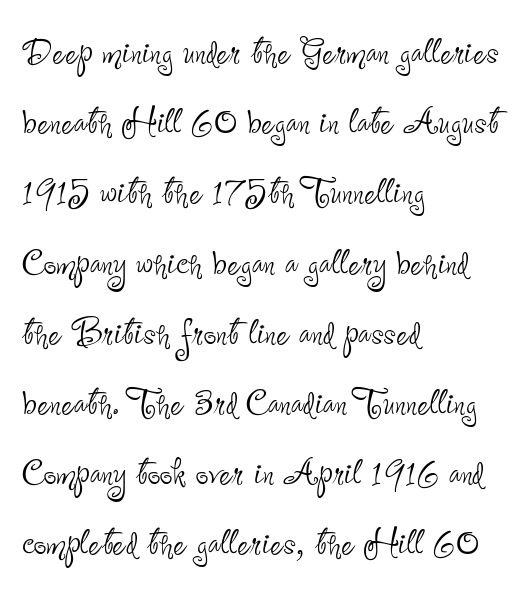
Q: Is the text bold? A: No.
Q: Is the text italic (slanted)? A: Yes.
Q: Is the typeface a serif or a sans-serif typeface? A: Sans-serif.
Q: Is the text underlined? A: No.
Q: How is the paragraph aligned? A: Left-aligned.
Q: Is the spacing between letters normal or unusually wide? A: Normal.
Q: Is the spacing between lines tight, normal or loose? A: Normal.
Q: Width (condensed, normal, or wide)? A: Condensed.
Q: Stroke contrast? A: Low.
Q: x-height? A: Small.
Q: Monospaced? A: No.
